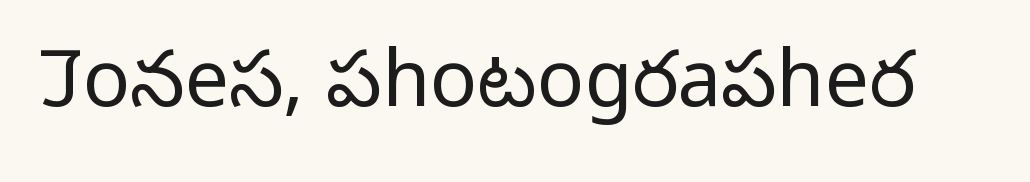
The image shows 78 px light sans-serif type, upright; set normal letter spacing, not underlined; low stroke contrast and a medium x-height.
